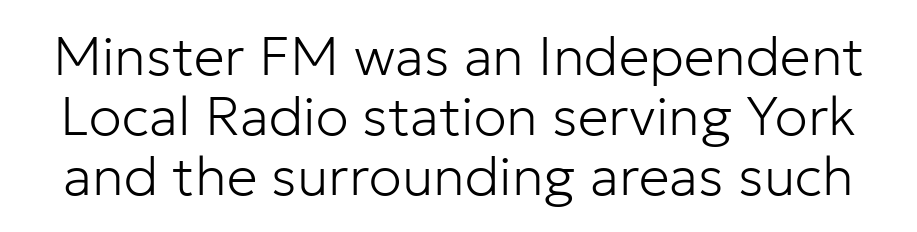
{"serif": "no", "italic": "no", "bold": "no", "weight": "light", "width": "normal", "stroke_contrast": "low", "x_height": "medium", "monospaced": "no", "underline": "no", "line_spacing": "tight", "line_spacing_ratio": 1.09, "letter_spacing": "normal", "letter_spacing_em": 0.0, "glyph_px": 55}
